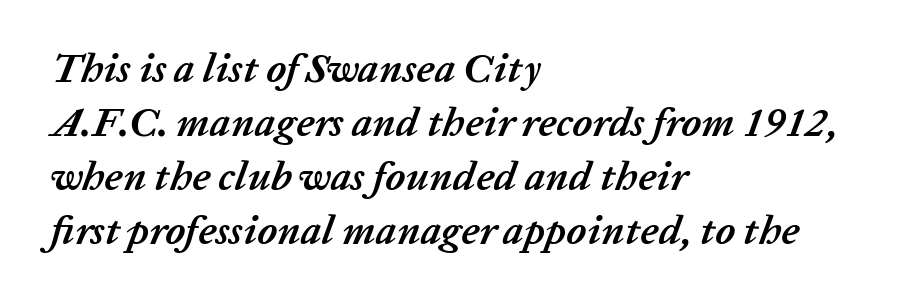
{"italic": "yes", "lean": "right", "slant_degrees": 20, "bold": "yes", "weight": "semibold", "width": "normal", "stroke_contrast": "low", "x_height": "medium", "monospaced": "no", "underline": "no", "align": "left", "line_spacing": "normal", "line_spacing_ratio": 1.32, "letter_spacing": "normal", "letter_spacing_em": 0.0, "glyph_px": 41}
